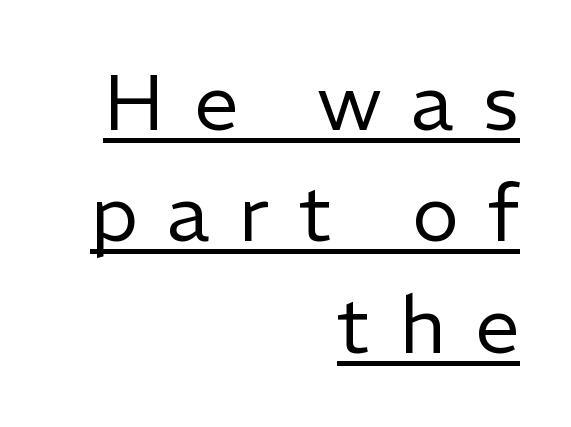
{"serif": "no", "italic": "no", "bold": "no", "weight": "regular", "width": "normal", "stroke_contrast": "low", "x_height": "medium", "monospaced": "no", "underline": "yes", "align": "right", "line_spacing": "normal", "line_spacing_ratio": 1.41, "letter_spacing": "wide", "letter_spacing_em": 0.37, "glyph_px": 79}
